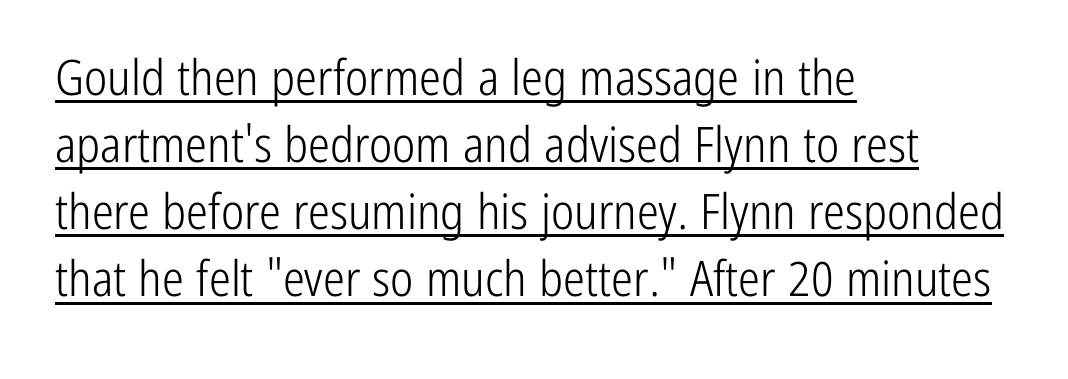
{"serif": "no", "italic": "no", "bold": "no", "weight": "light", "width": "condensed", "stroke_contrast": "low", "x_height": "medium", "monospaced": "no", "underline": "yes", "align": "left", "line_spacing": "normal", "line_spacing_ratio": 1.37, "letter_spacing": "normal", "letter_spacing_em": 0.0, "glyph_px": 49}
